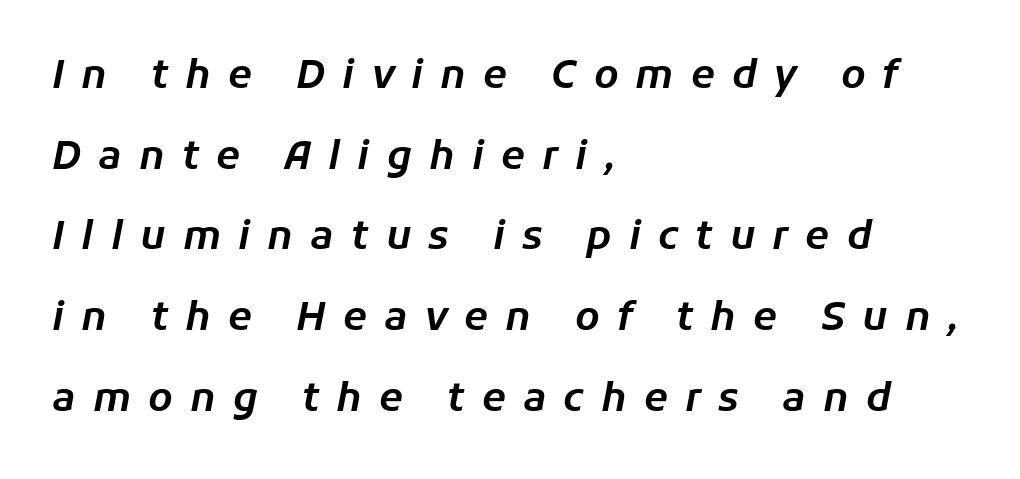
A typesetter would call this leading open, well beyond the default. Only glyphs here, with clear space below each row. If you drew a ruler down the left edge, every line would touch it. A typesetter would mark this as italic. Honestly, the letter spacing is so wide it's the main thing you notice. Character widths vary here, with narrow letters taking less room than wide ones.
